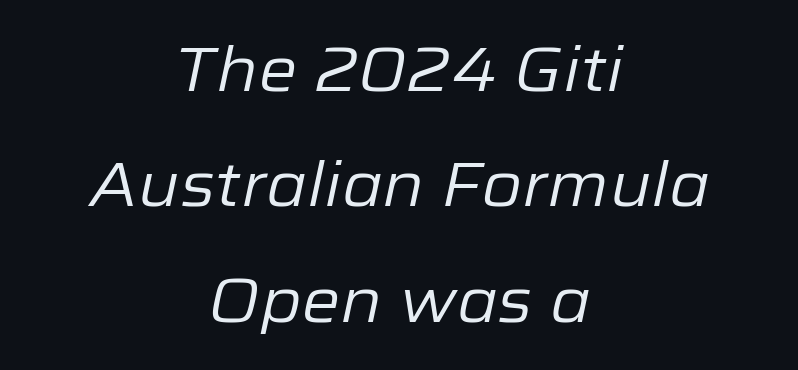
The image shows 62 px regular-weight type, italic (leaning right); set centered, line spacing 1.86x, normal letter spacing, not underlined; low stroke contrast and a medium x-height.
